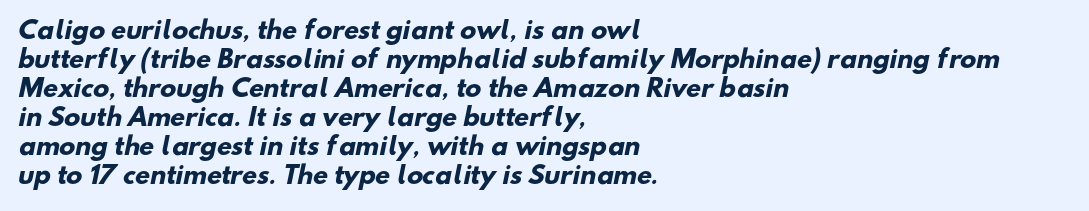
The image shows 24 px bold type; set left-aligned, line spacing 1.21x, normal letter spacing, not underlined.
